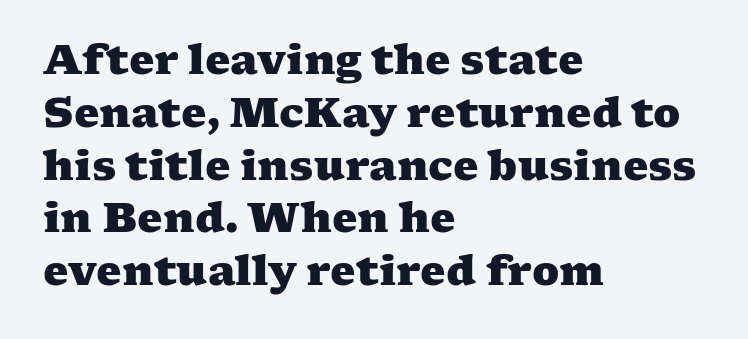
The image shows 40 px heavy, wide serif type; set left-aligned, normal line spacing (1.32x), normal letter spacing, not underlined; medium stroke contrast and a medium x-height.
